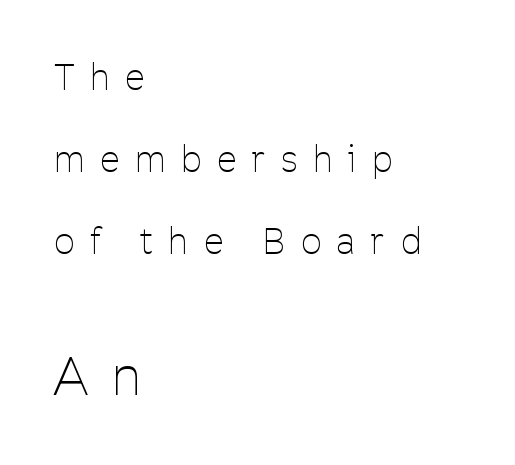
{"serif": "no", "italic": "no", "bold": "no", "weight": "thin", "width": "condensed", "stroke_contrast": "low", "x_height": "medium", "monospaced": "no", "underline": "no", "align": "left", "line_spacing": "loose", "line_spacing_ratio": 2.35, "letter_spacing": "wide", "letter_spacing_em": 0.46, "larger_block": "second", "size_ratio": 1.49, "glyph_px": 52}
